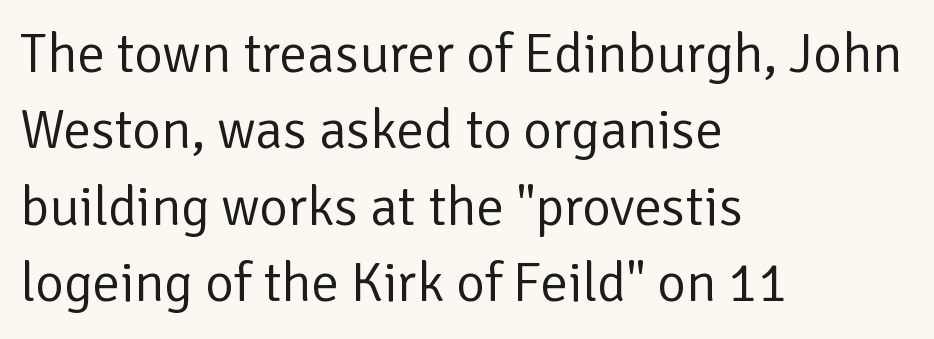
Q: Is the text bold? A: No.
Q: Is the text italic (slanted)? A: No, it is upright.
Q: Is the typeface a serif or a sans-serif typeface? A: Sans-serif.
Q: Is the text underlined? A: No.
Q: How is the paragraph aligned? A: Left-aligned.
Q: Is the spacing between letters normal or unusually wide? A: Normal.
Q: Is the spacing between lines tight, normal or loose? A: Normal.
Q: Width (condensed, normal, or wide)? A: Normal.
Q: Stroke contrast? A: Low.
Q: x-height? A: Medium.
Q: Monospaced? A: No.
